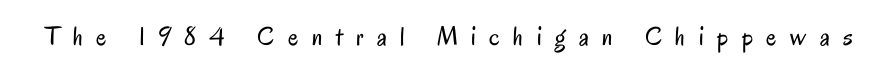
Q: Is the text bold? A: No.
Q: Is the text italic (slanted)? A: No, it is upright.
Q: Is the text underlined? A: No.
Q: Is the spacing between letters normal or unusually wide? A: Unusually wide.
